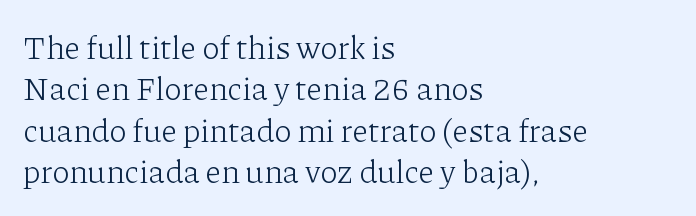
Q: Is the text bold? A: No.
Q: Is the text italic (slanted)? A: No, it is upright.
Q: Is the typeface a serif or a sans-serif typeface? A: Serif.
Q: Is the text underlined? A: No.
Q: How is the paragraph aligned? A: Left-aligned.
Q: Is the spacing between letters normal or unusually wide? A: Normal.
Q: Is the spacing between lines tight, normal or loose? A: Normal.
Q: Width (condensed, normal, or wide)? A: Normal.
Q: Stroke contrast? A: Low.
Q: x-height? A: Medium.
Q: Monospaced? A: No.
